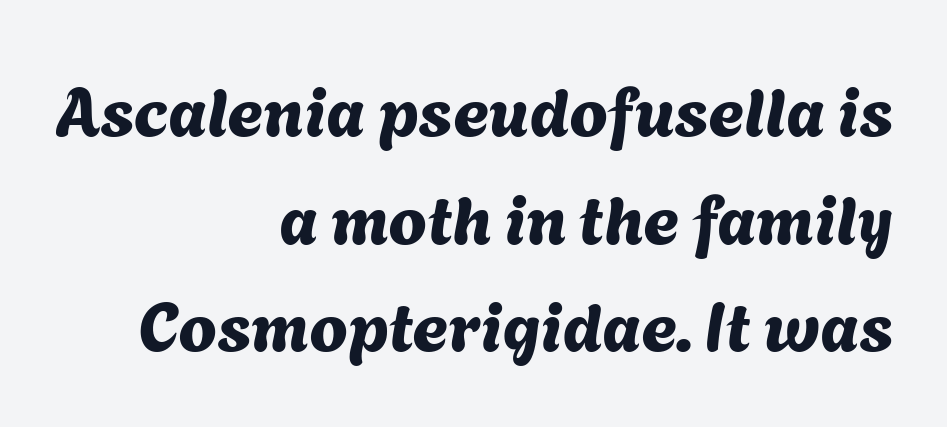
Q: Is the typeface a serif or a sans-serif typeface? A: Sans-serif.
Q: Is the text underlined? A: No.
Q: How is the paragraph aligned? A: Right-aligned.
Q: Is the spacing between letters normal or unusually wide? A: Normal.
Q: Is the spacing between lines tight, normal or loose? A: Normal.
Q: Width (condensed, normal, or wide)? A: Normal.
Q: Stroke contrast? A: Medium.
Q: x-height? A: Medium.
Q: Monospaced? A: No.
